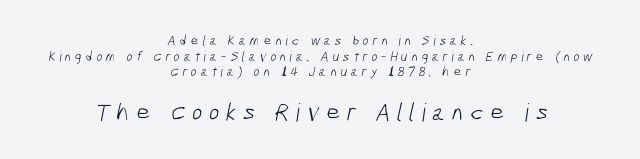
{"bold": "no", "underline": "no", "align": "center", "line_spacing": "tight", "line_spacing_ratio": 1.12, "letter_spacing": "wide", "letter_spacing_em": 0.26, "larger_block": "second", "size_ratio": 1.79, "glyph_px": 25}
